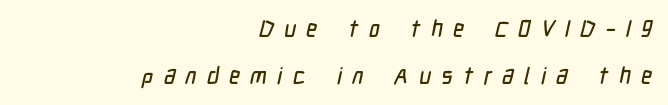
{"underline": "no", "align": "right", "line_spacing": "loose", "line_spacing_ratio": 2.03, "letter_spacing": "wide", "letter_spacing_em": 0.45, "glyph_px": 23}
